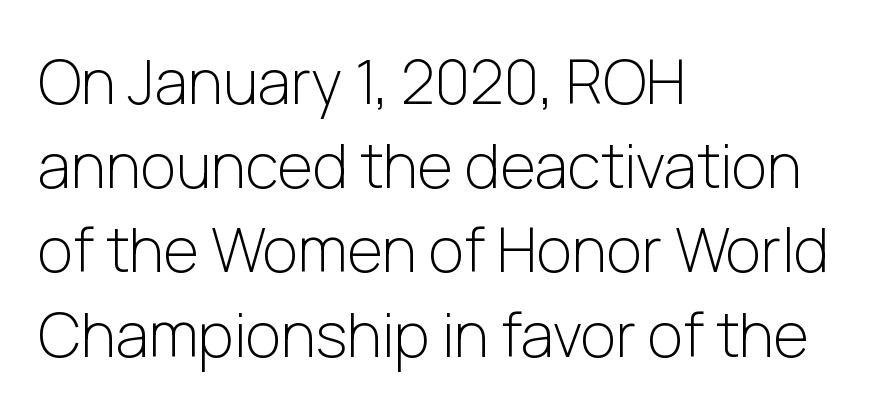
{"serif": "no", "italic": "no", "bold": "no", "weight": "light", "width": "normal", "stroke_contrast": "low", "x_height": "medium", "monospaced": "no", "underline": "no", "align": "left", "line_spacing": "normal", "line_spacing_ratio": 1.38, "letter_spacing": "normal", "letter_spacing_em": 0.0, "glyph_px": 61}
